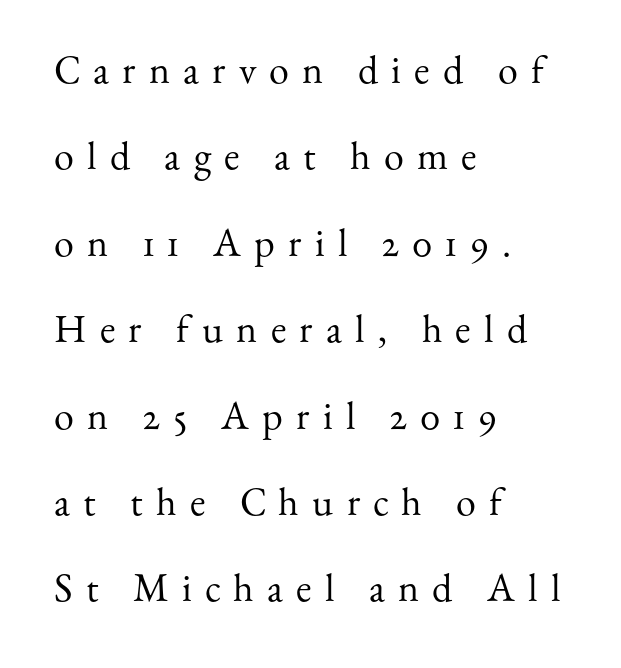
Q: Is the text bold? A: No.
Q: Is the text italic (slanted)? A: No, it is upright.
Q: Is the typeface a serif or a sans-serif typeface? A: Serif.
Q: Is the text underlined? A: No.
Q: How is the paragraph aligned? A: Left-aligned.
Q: Is the spacing between letters normal or unusually wide? A: Unusually wide.
Q: Is the spacing between lines tight, normal or loose? A: Loose.
Q: Width (condensed, normal, or wide)? A: Normal.
Q: Stroke contrast? A: Medium.
Q: x-height? A: Small.
Q: Monospaced? A: No.
